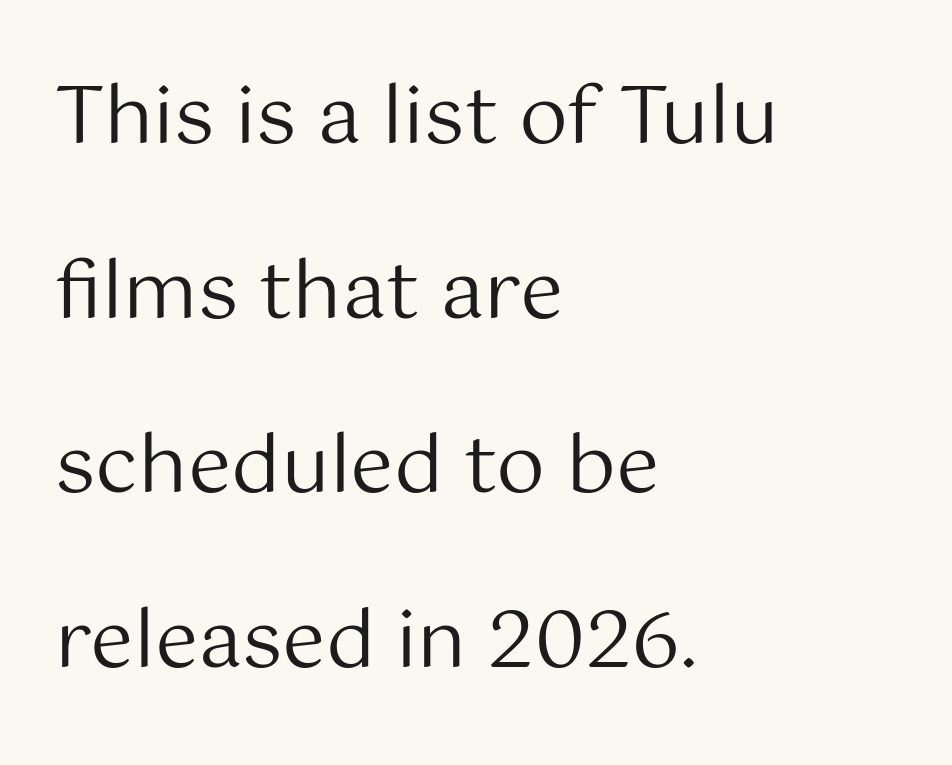
Every character sits straight up, as roman type does. Is this a heavy cut? Hardly; it is regular or lighter. The face used here is a sans, in the tradition of grotesques and geometrics. Teacher's note: observe the even left margin — that is flush-left alignment. The passage shown is typed in a proportional face where columns would drift.
